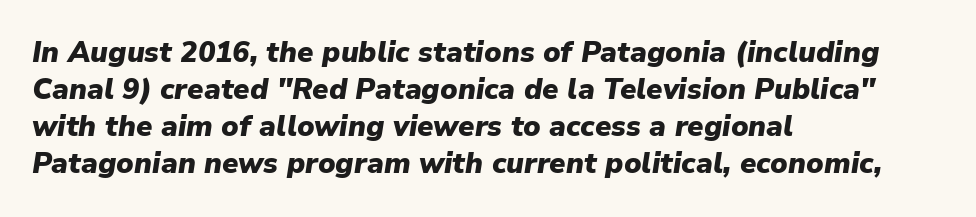
Q: Is the text bold? A: Yes.
Q: Is the text italic (slanted)? A: Yes, it leans right by about 9 degrees.
Q: Is the text underlined? A: No.
Q: How is the paragraph aligned? A: Left-aligned.
Q: Is the spacing between letters normal or unusually wide? A: Normal.
Q: Is the spacing between lines tight, normal or loose? A: Normal.
Q: Width (condensed, normal, or wide)? A: Normal.
Q: Stroke contrast? A: Low.
Q: x-height? A: Medium.
Q: Monospaced? A: No.
